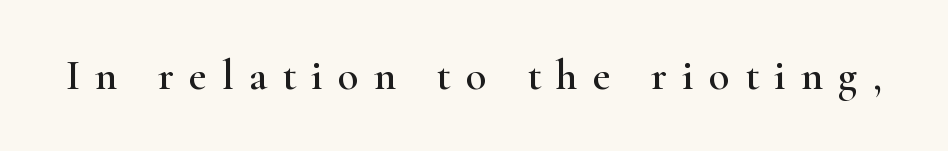
The image shows 43 px wide serif type, upright; set unusually wide letter spacing (+0.35 em), not underlined; high stroke contrast and a small x-height.
